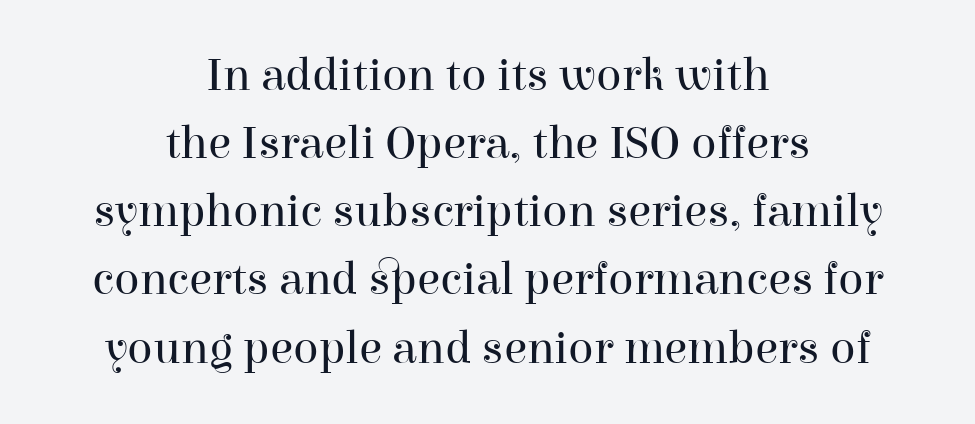
{"serif": "yes", "italic": "no", "bold": "no", "weight": "regular", "width": "normal", "stroke_contrast": "high", "x_height": "medium", "monospaced": "no", "underline": "no", "align": "center", "line_spacing": "normal", "line_spacing_ratio": 1.45, "letter_spacing": "normal", "letter_spacing_em": 0.0, "glyph_px": 47}
